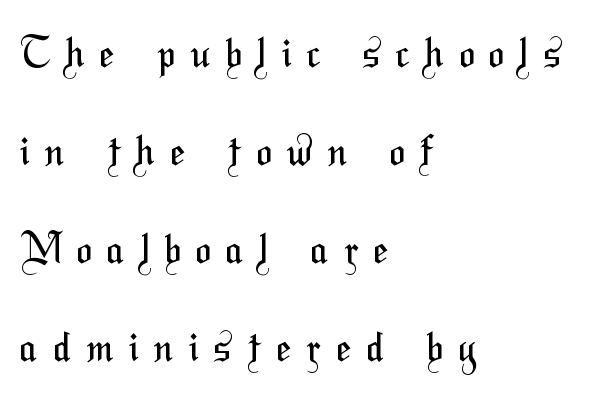
The rendering uses a large line-height, opening up the rows. The foot of each line stays bare and open. The face used here is a sans, in the tradition of grotesques and geometrics. The weight tops out at a normal text grade. The typesetter chose a ragged-right arrangement here.
